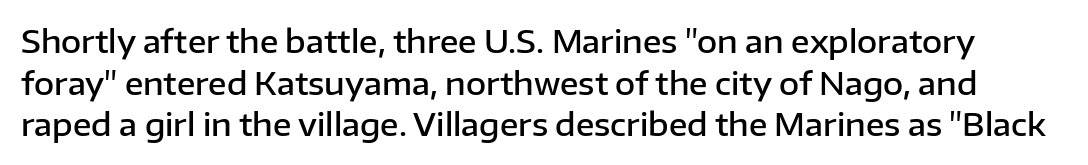
Unlike italic type, these characters show no tilt at all. Slightly chunky letters — semibold, I'd say, not full bold. The passage shown is typed in a proportional face where columns would drift. Honestly, there is no underline to notice here at all. This rendering employs a face without finishing strokes, i.e., a sans-serif. Look at the tracking — it's just the regular setting, nothing added.
